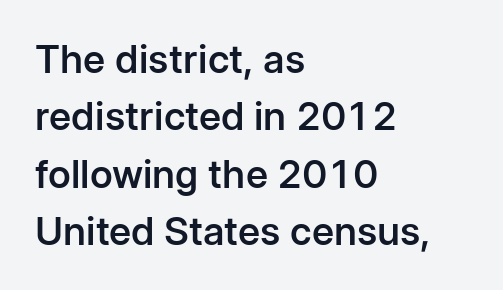
Q: Is the text bold? A: Semi-bold.
Q: Is the text italic (slanted)? A: No, it is upright.
Q: Is the typeface a serif or a sans-serif typeface? A: Sans-serif.
Q: Is the text underlined? A: No.
Q: How is the paragraph aligned? A: Left-aligned.
Q: Is the spacing between letters normal or unusually wide? A: Normal.
Q: Is the spacing between lines tight, normal or loose? A: Normal.
Q: Width (condensed, normal, or wide)? A: Normal.
Q: Stroke contrast? A: Low.
Q: x-height? A: Medium.
Q: Monospaced? A: No.
